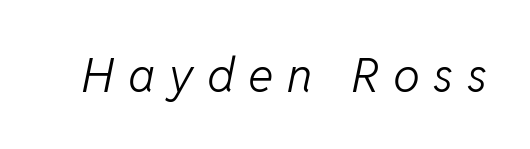
The letters look calm and open, with moderate or lighter stems. Here the glyphs are tracked loosely, breaking word shapes into spaced letters. When letters slant like this, we call the style italic. These lines are rendered in a variable-pitch font. Nobody drew a line under any word here.
